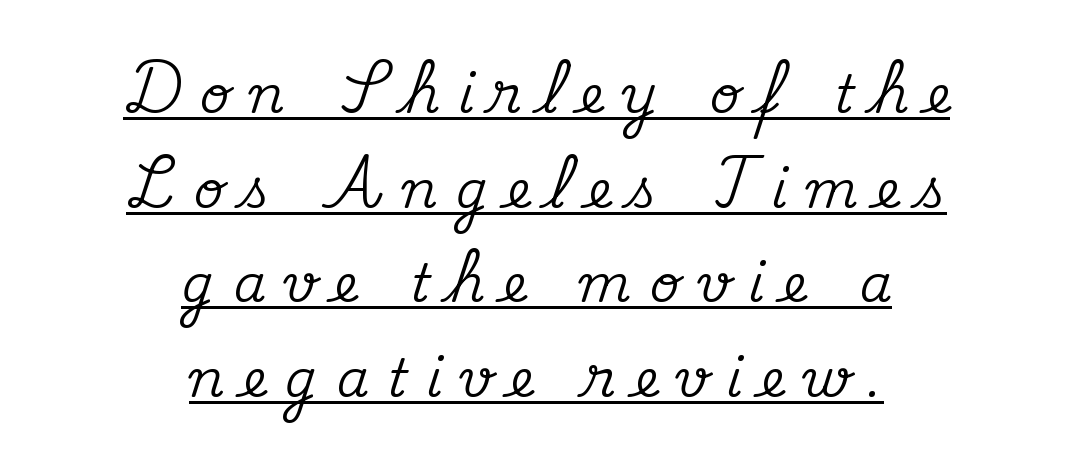
{"serif": "yes", "width": "normal", "stroke_contrast": "medium", "x_height": "small", "monospaced": "no", "underline": "yes", "align": "center", "line_spacing_ratio": 1.82, "letter_spacing": "wide", "letter_spacing_em": 0.36, "glyph_px": 52}
